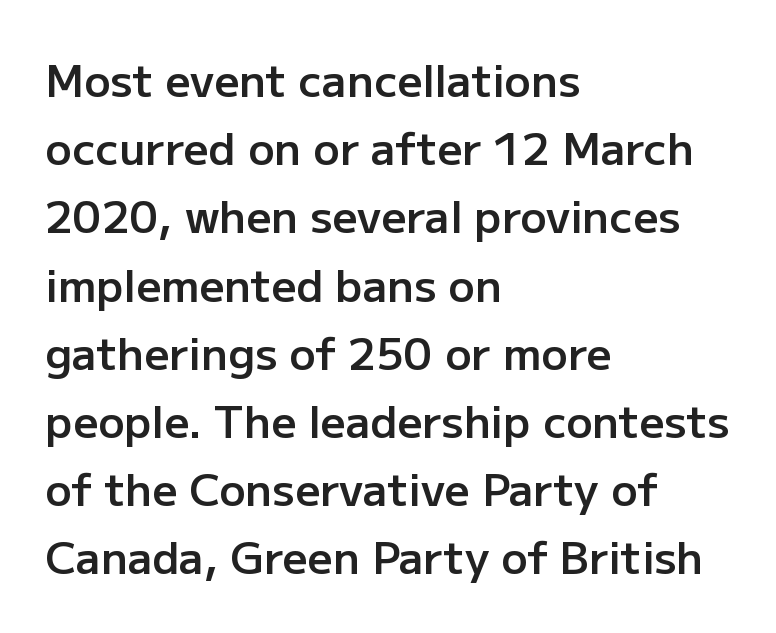
Check where the strokes stop: nothing finishes them off — pure sans. The face used here is proportionally spaced, like ordinary book or web type. Each glyph is drawn with semibold strokes, heavier than normal yet not fully bold. Nobody drew a line under any word here.
